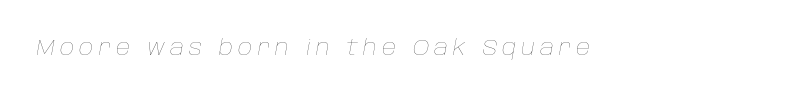
Q: Is the text bold? A: No.
Q: Is the text italic (slanted)? A: Yes, it leans right by about 10 degrees.
Q: Is the text underlined? A: No.
Q: Is the spacing between letters normal or unusually wide? A: Unusually wide.
